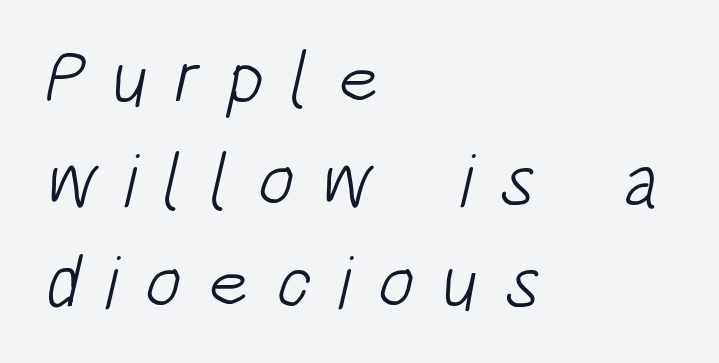
{"serif": "no", "bold": "no", "weight": "light", "width": "condensed", "stroke_contrast": "low", "x_height": "large", "monospaced": "no", "underline": "no", "align": "left", "line_spacing": "normal", "line_spacing_ratio": 1.36, "letter_spacing": "wide", "letter_spacing_em": 0.36, "glyph_px": 75}
